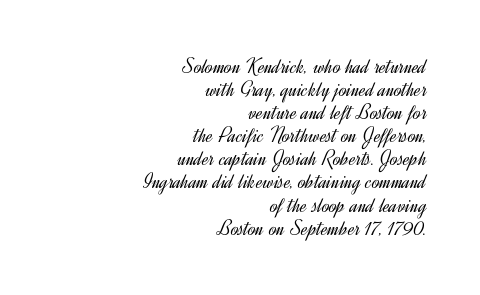
No extra ink here — the face is not bold. Casual observation: everything's shoved over to the right. The face used here is rendered with its standard letterfit. Notice how descenders almost collide with the ascenders below — that's tight leading. This rendering features lettering with no underline.
